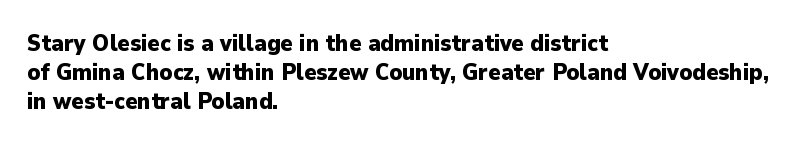
{"italic": "no", "bold": "yes", "underline": "no", "align": "left", "line_spacing": "normal", "line_spacing_ratio": 1.27, "letter_spacing": "normal", "letter_spacing_em": 0.0, "glyph_px": 23}
